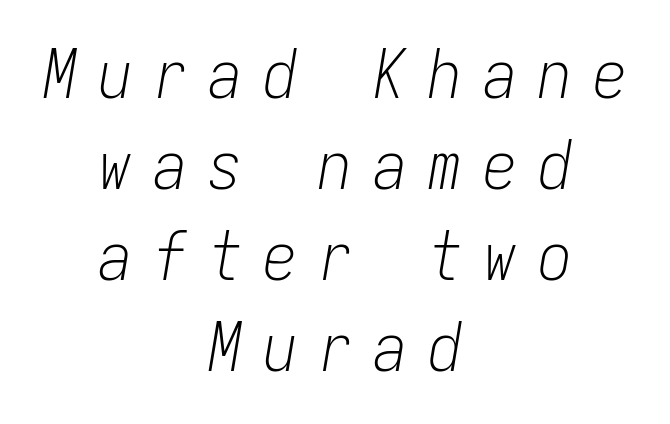
Characters are canted at an angle relative to the baseline's perpendicular. The strokes are not fattened; the text isn't bold. The type is letterspaced generously, with wide tracking. Check the space under the baseline: it is left empty.
